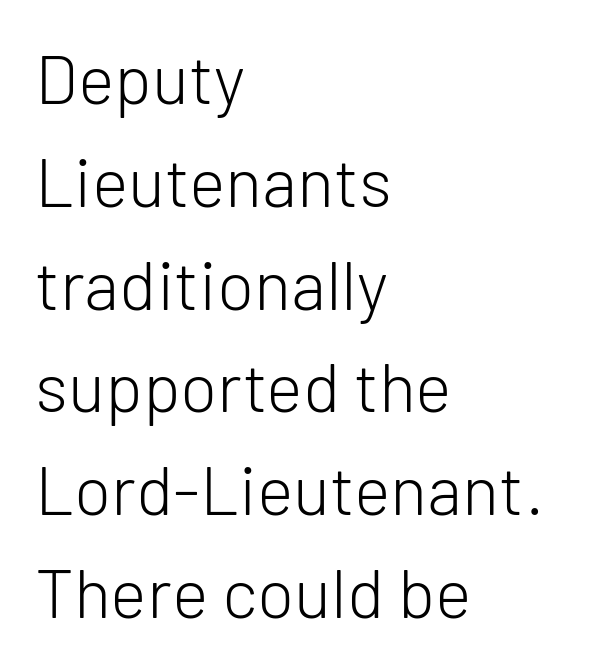
The image shows 69 px light sans-serif type, upright; set left-aligned, normal line spacing (1.49x), normal letter spacing, not underlined; low stroke contrast and a medium x-height.
